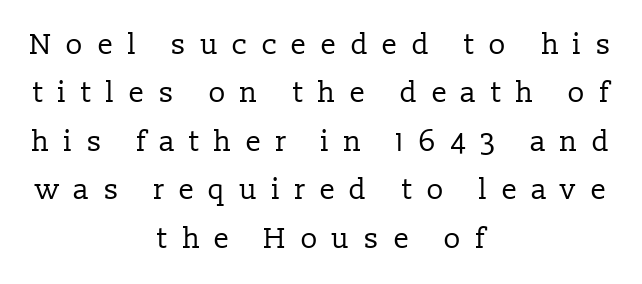
Each word looks stretched out because of the extra space between its letters. Spacing verdict: proportional, widths tailored to each character. Students, observe: this is what conventionally led text looks like. The passage shown is not bold in any degree. You can tell it's not italic because the verticals are truly vertical. If you folded the block vertically in half, each line would mirror itself in length.
